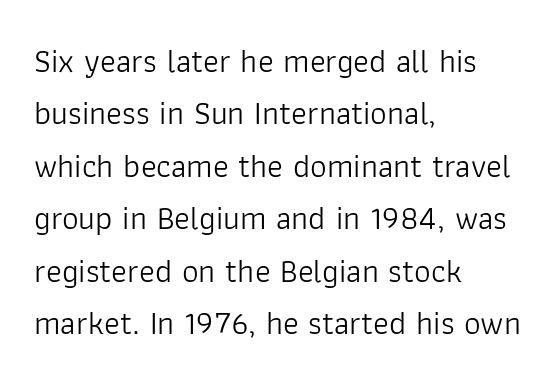
Vertical strokes here are truly vertical. Think standard paragraph weight, or any step lighter than that. The lines in this sample share a left origin and differ only in where they stop. The type family on display is of the sans-serif kind.
